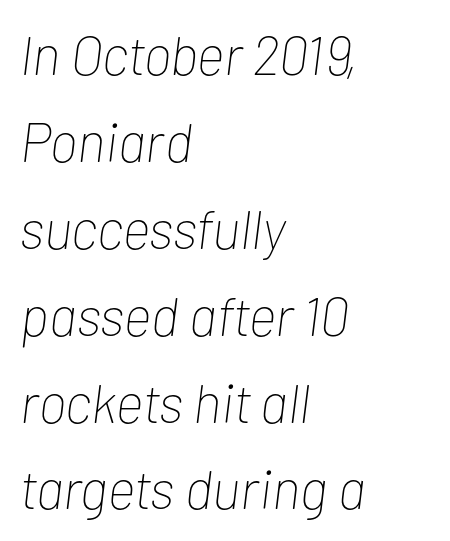
Q: Is the text bold? A: No.
Q: Is the text italic (slanted)? A: Yes, it leans right by about 7 degrees.
Q: Is the text underlined? A: No.
Q: How is the paragraph aligned? A: Left-aligned.
Q: Is the spacing between letters normal or unusually wide? A: Normal.
Q: Is the spacing between lines tight, normal or loose? A: Normal.
Q: Width (condensed, normal, or wide)? A: Condensed.
Q: Stroke contrast? A: Low.
Q: x-height? A: Medium.
Q: Monospaced? A: No.
